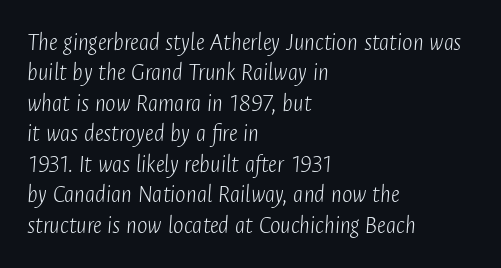
{"italic": "yes", "lean": "right", "slant_degrees": 4, "bold": "no", "underline": "no", "align": "left", "line_spacing_ratio": 1.22, "letter_spacing": "normal", "letter_spacing_em": 0.0, "glyph_px": 25}
